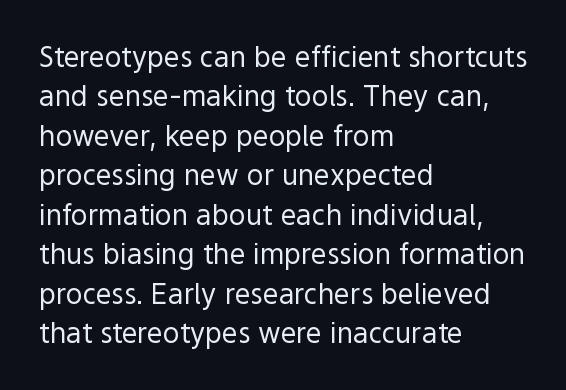
A roman cut, with each character standing at attention. Default kerning and tracking; the words read as compact shapes. The designer left line spacing at the default. This sample is left-justified, so line endings fall wherever the words run out. Descenders are the only things crossing below the line. Is this a heavy cut? Hardly; it is regular or lighter.
